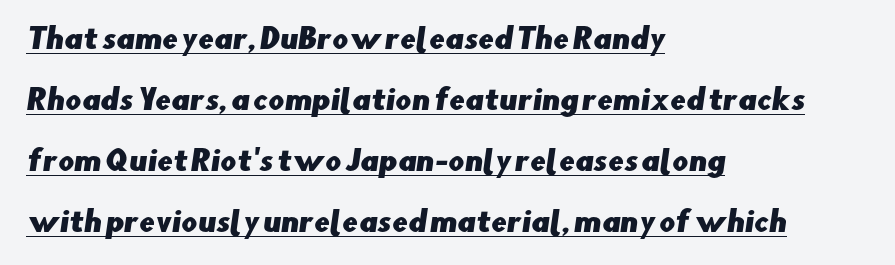
Q: Is the typeface a serif or a sans-serif typeface? A: Sans-serif.
Q: Is the text underlined? A: Yes.
Q: How is the paragraph aligned? A: Left-aligned.
Q: Is the spacing between letters normal or unusually wide? A: Normal.
Q: Is the spacing between lines tight, normal or loose? A: Loose.
Q: Width (condensed, normal, or wide)? A: Normal.
Q: Stroke contrast? A: Low.
Q: x-height? A: Small.
Q: Monospaced? A: No.
